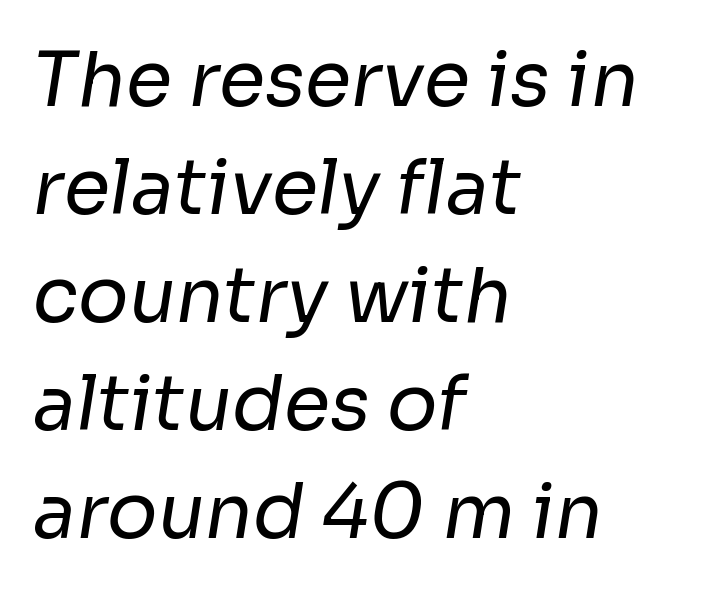
{"serif": "no", "bold": "no", "weight": "regular", "width": "normal", "stroke_contrast": "low", "x_height": "medium", "monospaced": "no", "underline": "no", "align": "left", "line_spacing": "normal", "line_spacing_ratio": 1.44, "letter_spacing": "normal", "letter_spacing_em": 0.0, "glyph_px": 75}
